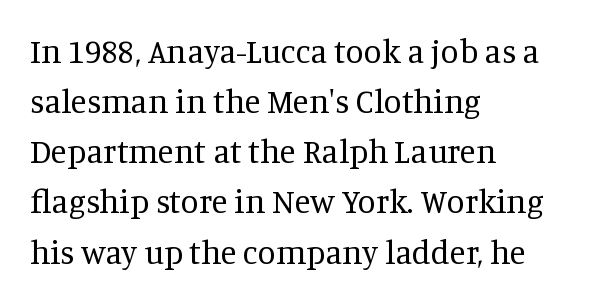
{"serif": "yes", "italic": "no", "bold": "no", "weight": "regular", "width": "normal", "stroke_contrast": "medium", "x_height": "large", "monospaced": "no", "underline": "no", "align": "left", "line_spacing": "normal", "line_spacing_ratio": 1.52, "letter_spacing": "normal", "letter_spacing_em": 0.0, "glyph_px": 33}
